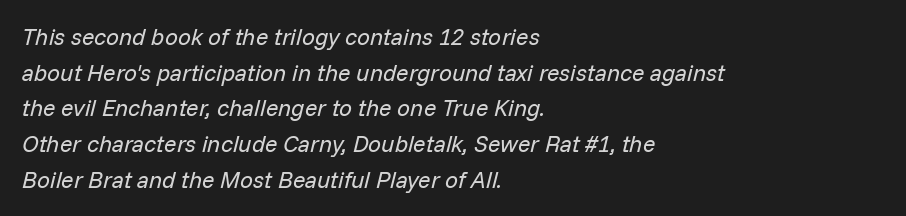
The area under the type is left untouched. The passage is arranged the way most books set body copy — flush left. Every character sits at an angle, as italics do. The letters look calm and open, with moderate or lighter stems. Each new line begins a customary step beneath the previous one. Short note: letters normally spaced.
